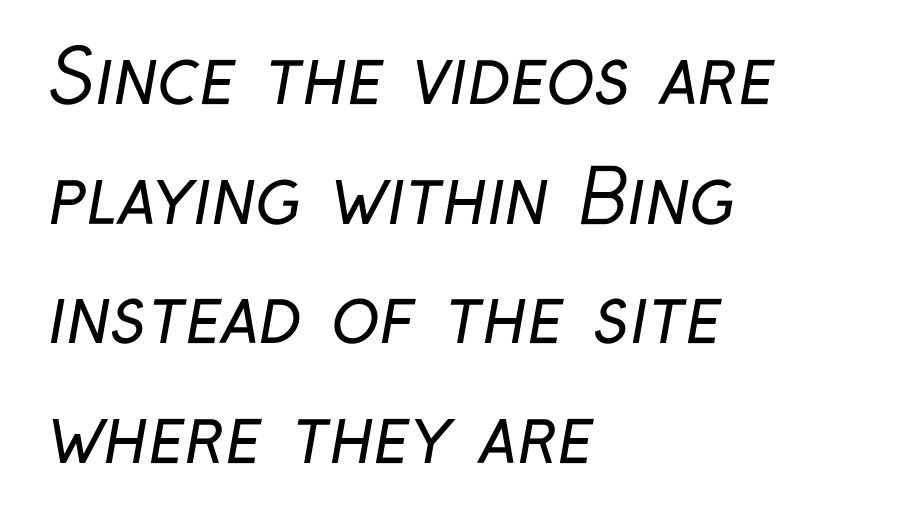
The image shows 73 px regular-weight, condensed sans-serif type; set left-aligned, normal line spacing (1.64x), normal letter spacing, not underlined; low stroke contrast and a medium x-height.
